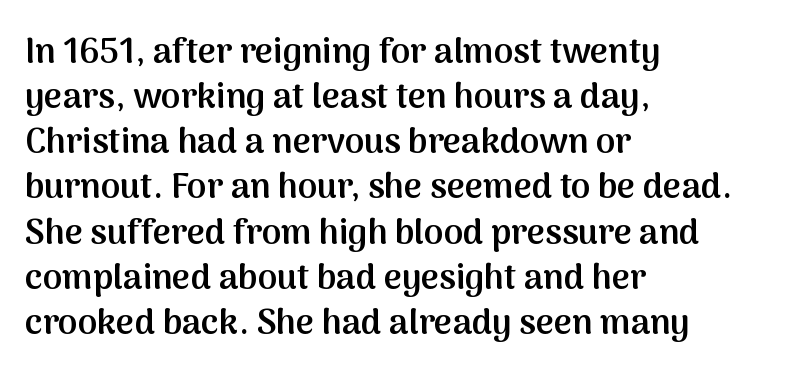
Q: Is the text bold? A: Semi-bold.
Q: Is the text italic (slanted)? A: No, it is upright.
Q: Is the typeface a serif or a sans-serif typeface? A: Sans-serif.
Q: Is the text underlined? A: No.
Q: How is the paragraph aligned? A: Left-aligned.
Q: Is the spacing between letters normal or unusually wide? A: Normal.
Q: Is the spacing between lines tight, normal or loose? A: Normal.
Q: Width (condensed, normal, or wide)? A: Normal.
Q: Stroke contrast? A: Medium.
Q: x-height? A: Medium.
Q: Monospaced? A: No.
